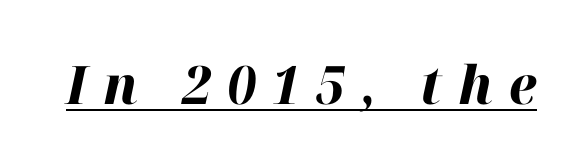
The image shows 53 px bold type, italic (leaning right); set unusually wide letter spacing (+0.3 em), underlined; high stroke contrast and a medium x-height.
